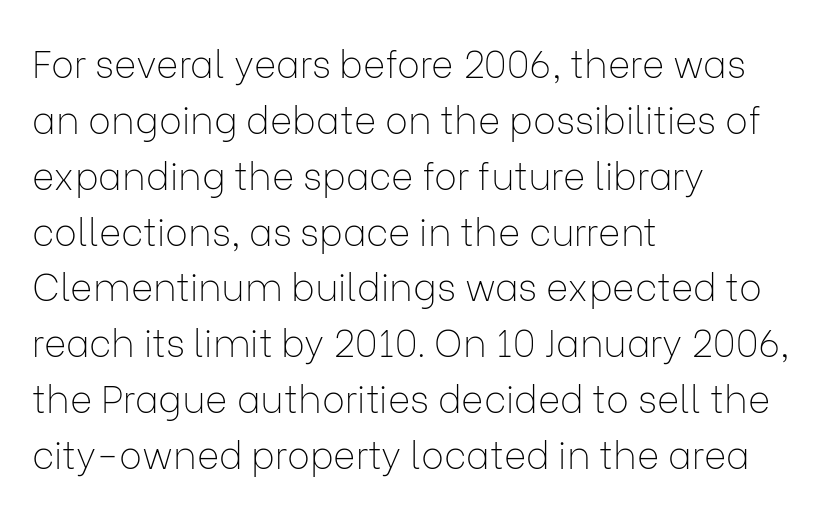
{"serif": "no", "italic": "no", "bold": "no", "weight": "thin", "width": "normal", "stroke_contrast": "low", "x_height": "medium", "monospaced": "no", "underline": "no", "align": "left", "line_spacing": "normal", "line_spacing_ratio": 1.47, "letter_spacing": "normal", "letter_spacing_em": 0.0, "glyph_px": 38}
